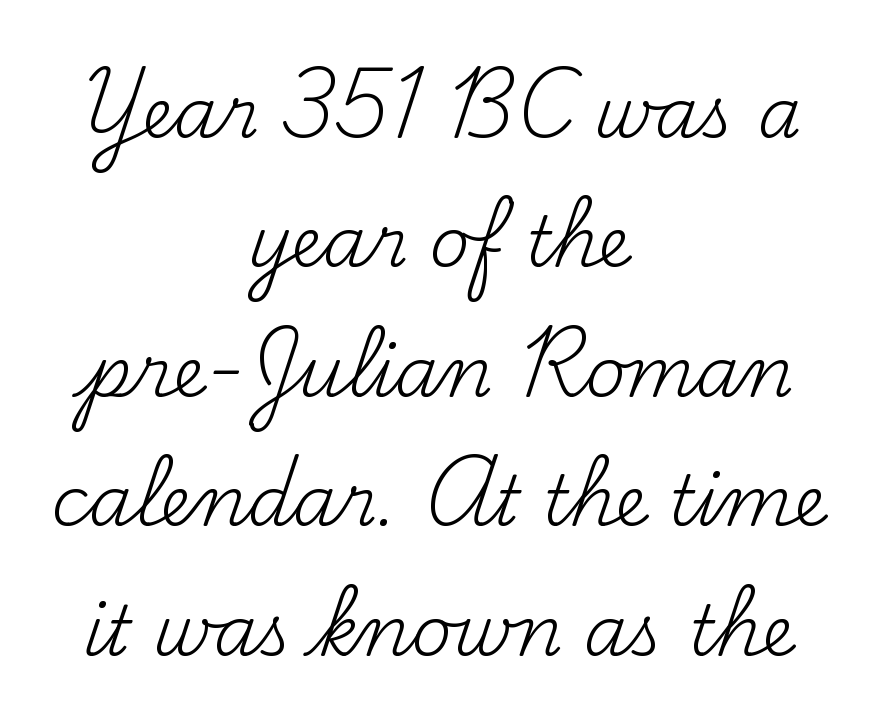
Q: Is the text bold? A: No.
Q: Is the text italic (slanted)? A: Yes.
Q: Is the typeface a serif or a sans-serif typeface? A: Serif.
Q: Is the text underlined? A: No.
Q: How is the paragraph aligned? A: Centered.
Q: Is the spacing between letters normal or unusually wide? A: Normal.
Q: Width (condensed, normal, or wide)? A: Normal.
Q: Stroke contrast? A: Medium.
Q: x-height? A: Small.
Q: Monospaced? A: No.
